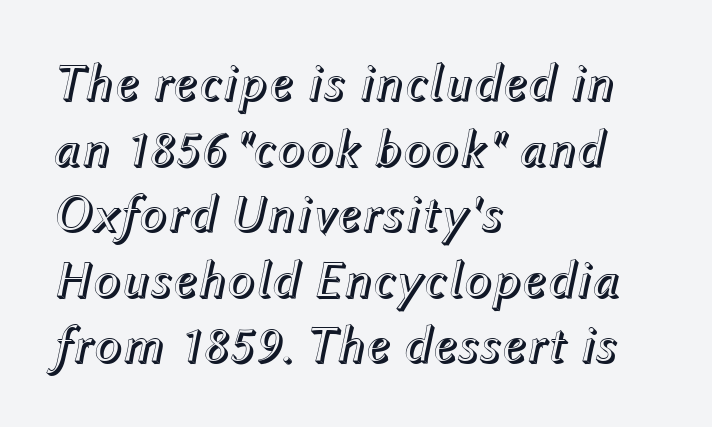
{"italic": "yes", "lean": "right", "slant_degrees": 12, "width": "normal", "x_height": "medium", "monospaced": "no", "underline": "no", "align": "left", "line_spacing": "normal", "line_spacing_ratio": 1.26, "letter_spacing": "normal", "letter_spacing_em": 0.0, "glyph_px": 52}
